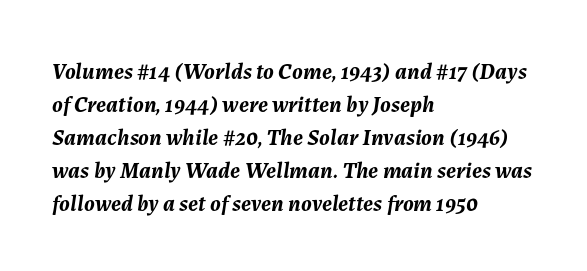
The tracking reads as untouched default to a designer's eye. If you drew a line through each stem, it would be angled. This rendering uses left alignment, leaving the right contour irregular. The rendering uses a bold face; every stroke is thick and dark.
